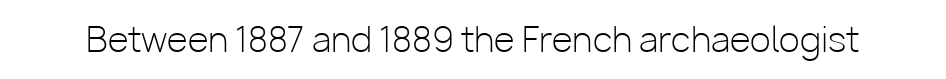
Letters have the restrained weight of plain body copy at most. This sample uses an upright cut, with every glyph sitting square on the baseline. Default kerning and tracking; the words read as compact shapes. The gap between lines stays unmarked.
